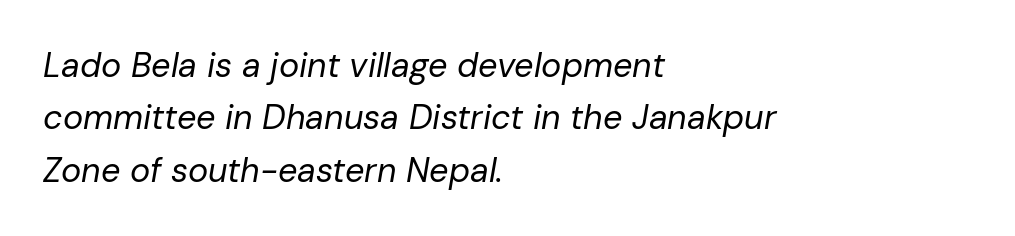
The image shows 34 px regular-weight type, italic (leaning right); set left-aligned, normal line spacing (1.54x), normal letter spacing, not underlined; low stroke contrast and a medium x-height.
